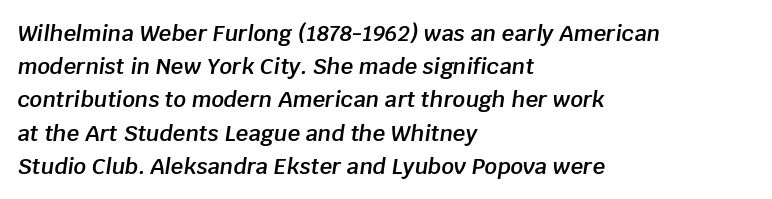
The letters sit at their default tracking, neither squeezed nor spread. Alignment: flush left. Tall strokes in this sample are angled rather than plumb. The string is rendered with underlining switched off. Baseline-to-baseline distance is the conventional proportion of letter height.
